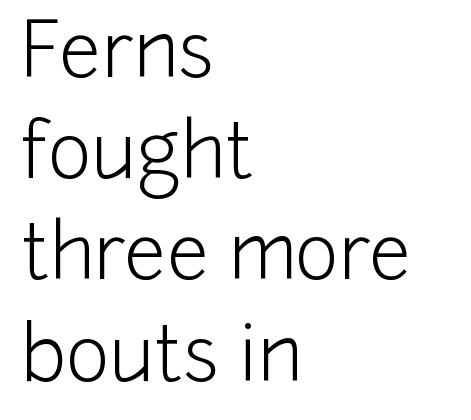
{"serif": "no", "italic": "no", "bold": "no", "weight": "light", "width": "normal", "stroke_contrast": "low", "x_height": "medium", "monospaced": "no", "underline": "no", "align": "left", "line_spacing": "normal", "line_spacing_ratio": 1.35, "letter_spacing": "normal", "letter_spacing_em": 0.0, "glyph_px": 75}
